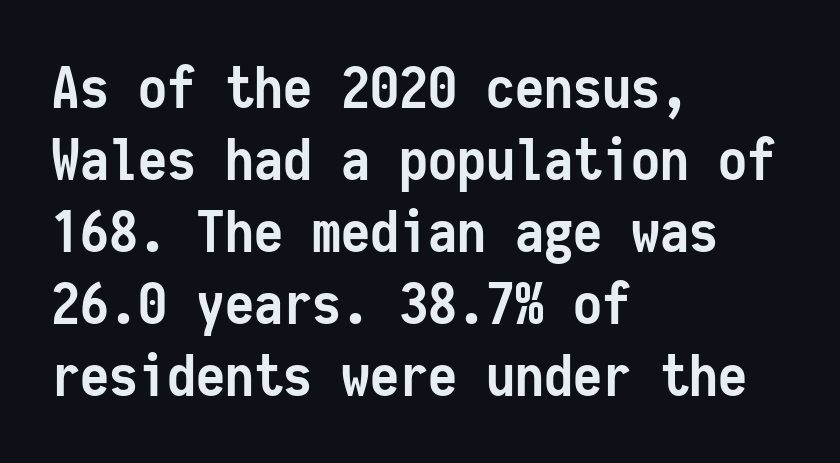
The image shows 58 px semibold, condensed sans-serif type, upright, monospaced; set left-aligned, line spacing 1.24x, normal letter spacing, not underlined; low stroke contrast and a medium x-height.
